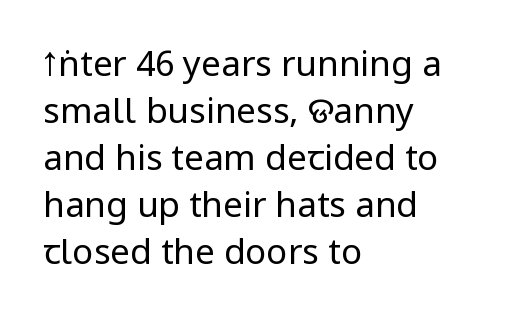
The image shows 35 px regular-weight, condensed sans-serif type, upright; set left-aligned, normal line spacing (1.34x), normal letter spacing, not underlined; low stroke contrast and a large x-height.
